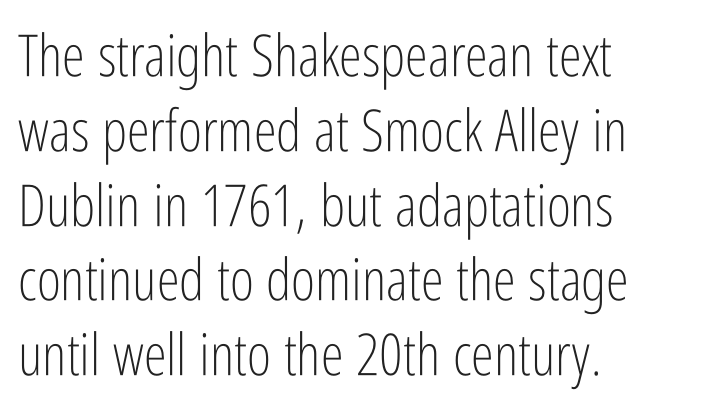
Weight: in the light-to-regular range. Compared with a centered layout, this one pins lines to the left instead. Does the leading feel generous? No, just average. The font's upright variant was chosen for this text. You could not count columns in this text — the font is proportionally spaced.
